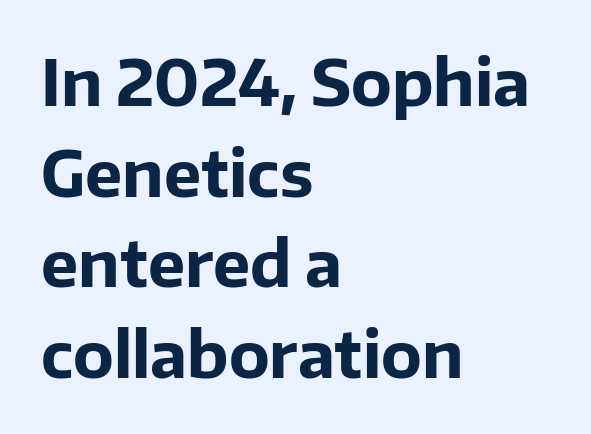
The rendering uses a bold face; every stroke is thick and dark. It's the straight-up-and-down kind of type. The gaps between neighbouring characters are ordinary and unremarkable. Descender tails drop into unmarked territory.
